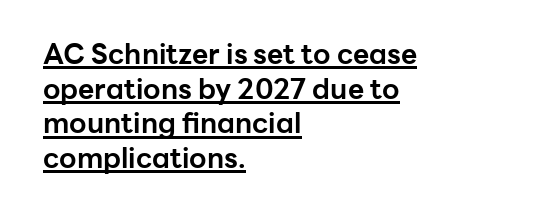
Q: Is the text bold? A: Yes.
Q: Is the text italic (slanted)? A: No, it is upright.
Q: Is the typeface a serif or a sans-serif typeface? A: Sans-serif.
Q: Is the text underlined? A: Yes.
Q: How is the paragraph aligned? A: Left-aligned.
Q: Is the spacing between letters normal or unusually wide? A: Normal.
Q: Width (condensed, normal, or wide)? A: Normal.
Q: Stroke contrast? A: Low.
Q: x-height? A: Medium.
Q: Monospaced? A: No.
